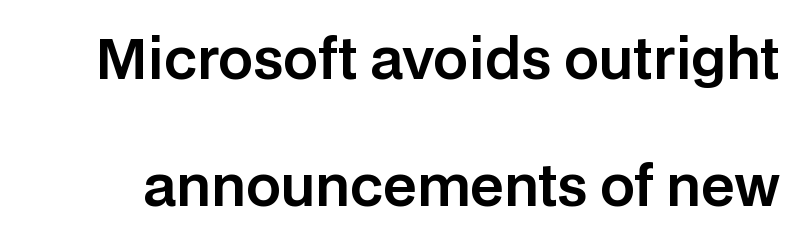
{"serif": "no", "italic": "no", "width": "normal", "stroke_contrast": "low", "x_height": "large", "monospaced": "no", "underline": "no", "line_spacing": "loose", "line_spacing_ratio": 2.31, "letter_spacing": "normal", "letter_spacing_em": 0.0, "glyph_px": 55}
